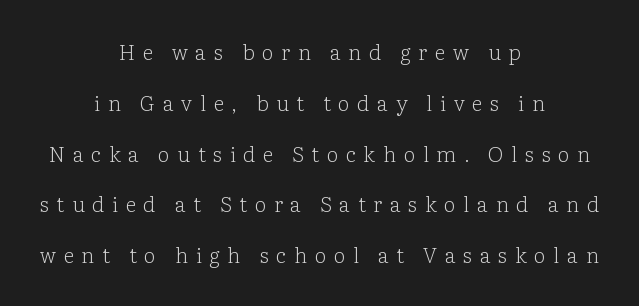
The image shows 21 px text type, upright; set centered, loose line spacing (2.42x), unusually wide letter spacing (+0.36 em), not underlined.
